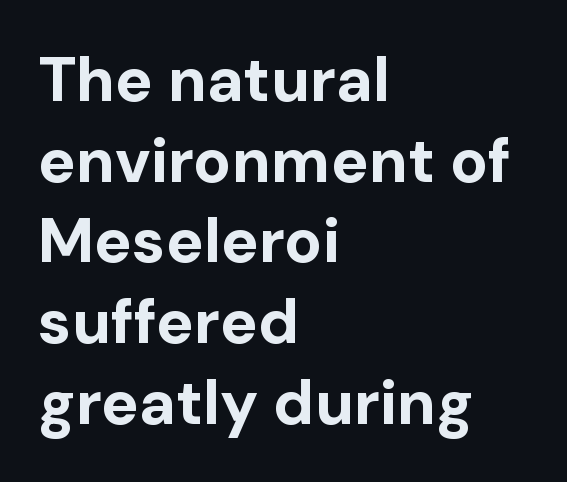
The image shows 63 px bold sans-serif type, upright; set left-aligned, normal line spacing (1.28x), normal letter spacing, not underlined; low stroke contrast and a medium x-height.
